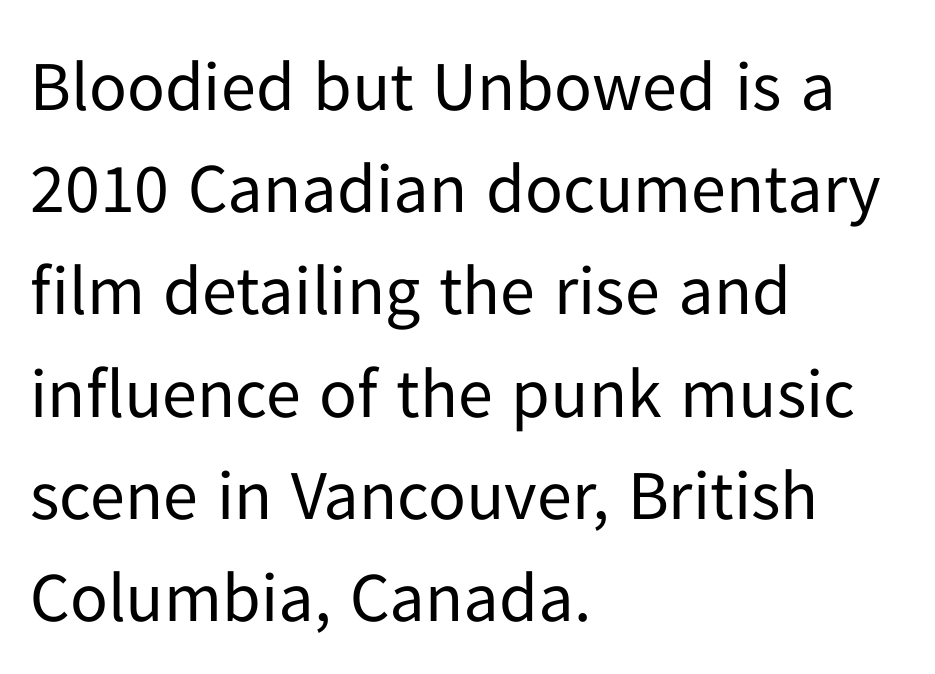
The image shows 70 px regular-weight sans-serif type, upright; set left-aligned, normal line spacing (1.46x), normal letter spacing, not underlined; low stroke contrast and a medium x-height.
